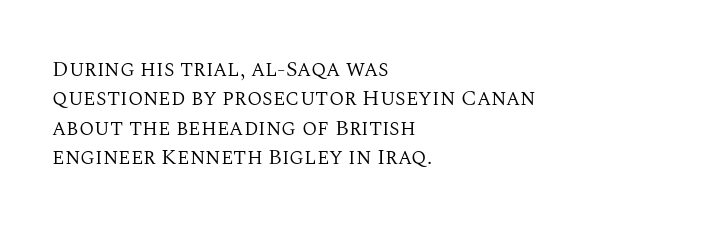
The image shows 22 px text type, upright; set left-aligned, normal line spacing (1.34x), normal letter spacing, not underlined.
